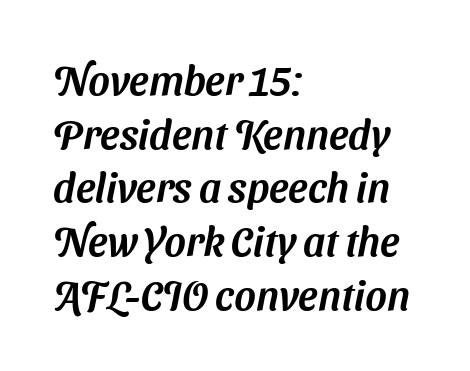
Casual observation: everything's shoved over to the left. Does the type have serifs? No, each stem ends abruptly. Character widths vary here, with narrow letters taking less room than wide ones. Horizontal bands of white between lines are of average thickness.
